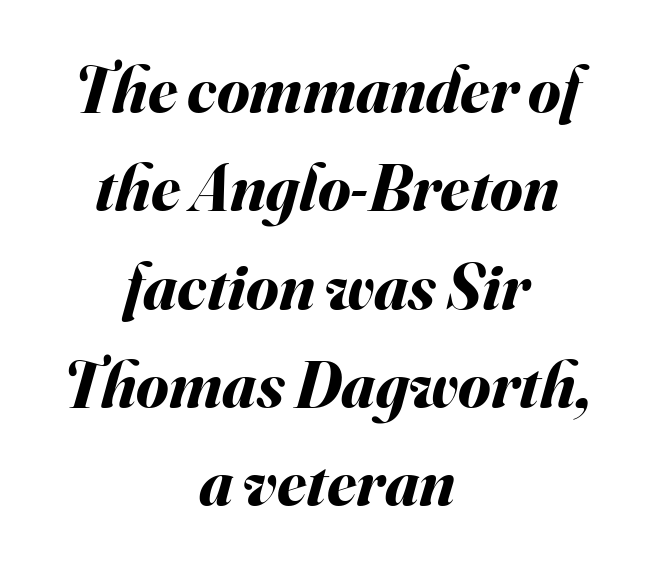
Short and long lines alike share a common midpoint. Summary of weight: heavy, a full bold. Students, note that the glyphs here touch the page at normal intervals. Style check: oblique. Students, observe: this is what conventionally led text looks like. The strip under each line holds only bare page.
